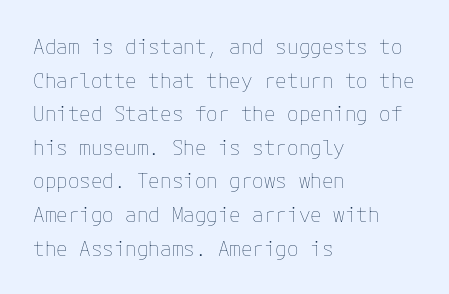
The font's upright variant was chosen for this text. Does the leading feel generous? No, just average. Letters rest on an invisible, unmarked baseline. Heft: none added — not bold. Typeset ragged right — the left edge is the straight one.
